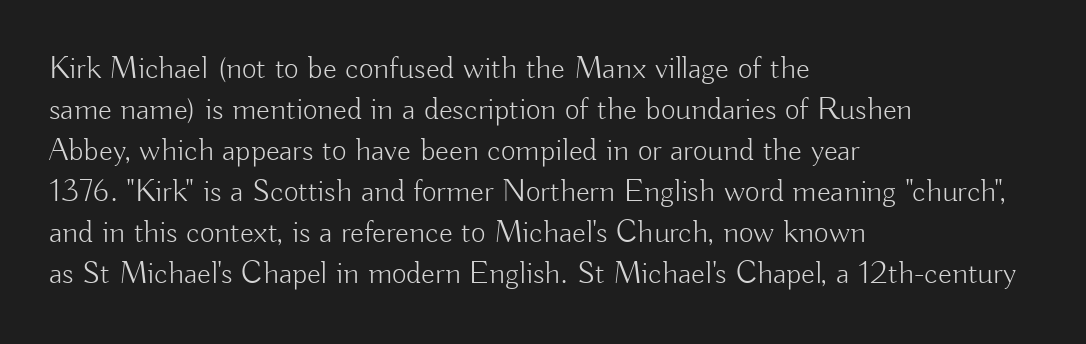
{"serif": "no", "italic": "no", "bold": "no", "weight": "light", "width": "normal", "stroke_contrast": "low", "x_height": "small", "monospaced": "no", "underline": "no", "align": "left", "line_spacing": "normal", "line_spacing_ratio": 1.28, "letter_spacing": "normal", "letter_spacing_em": 0.0, "glyph_px": 32}
